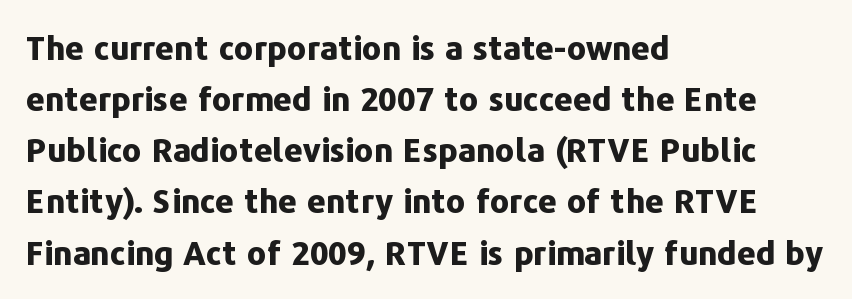
{"serif": "no", "italic": "no", "bold": "yes", "weight": "bold", "width": "normal", "stroke_contrast": "low", "x_height": "medium", "monospaced": "no", "underline": "no", "align": "left", "line_spacing": "normal", "line_spacing_ratio": 1.55, "letter_spacing": "normal", "letter_spacing_em": 0.0, "glyph_px": 33}
